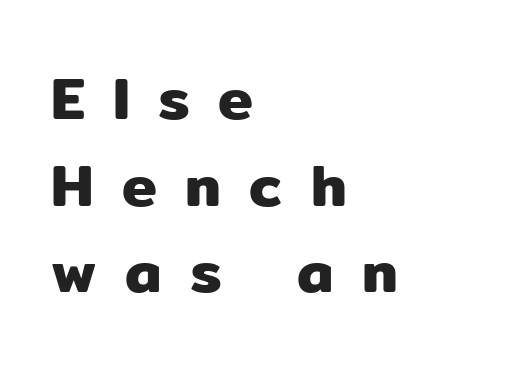
The image shows 59 px sans-serif type, upright; set left-aligned, normal line spacing (1.47x), unusually wide letter spacing (+0.48 em), not underlined; low stroke contrast and a medium x-height.
